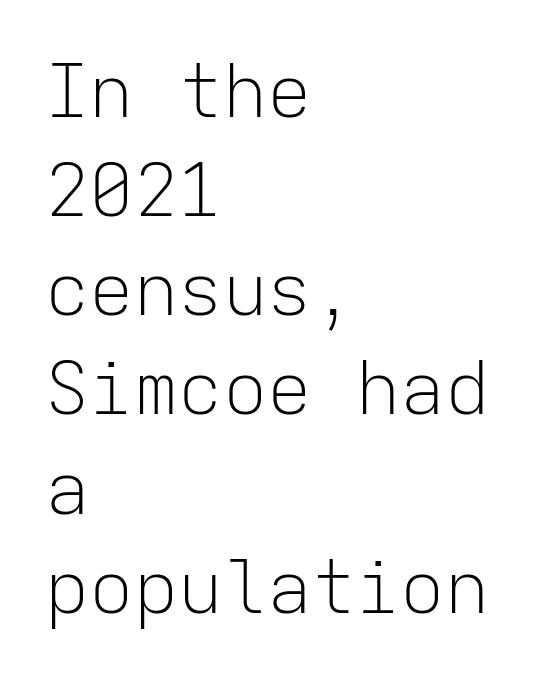
Q: Is the text bold? A: No.
Q: Is the text italic (slanted)? A: No, it is upright.
Q: Is the typeface a serif or a sans-serif typeface? A: Sans-serif.
Q: Is the text underlined? A: No.
Q: How is the paragraph aligned? A: Left-aligned.
Q: Is the spacing between letters normal or unusually wide? A: Normal.
Q: Is the spacing between lines tight, normal or loose? A: Normal.
Q: Width (condensed, normal, or wide)? A: Normal.
Q: Stroke contrast? A: Low.
Q: x-height? A: Medium.
Q: Monospaced? A: Yes.
